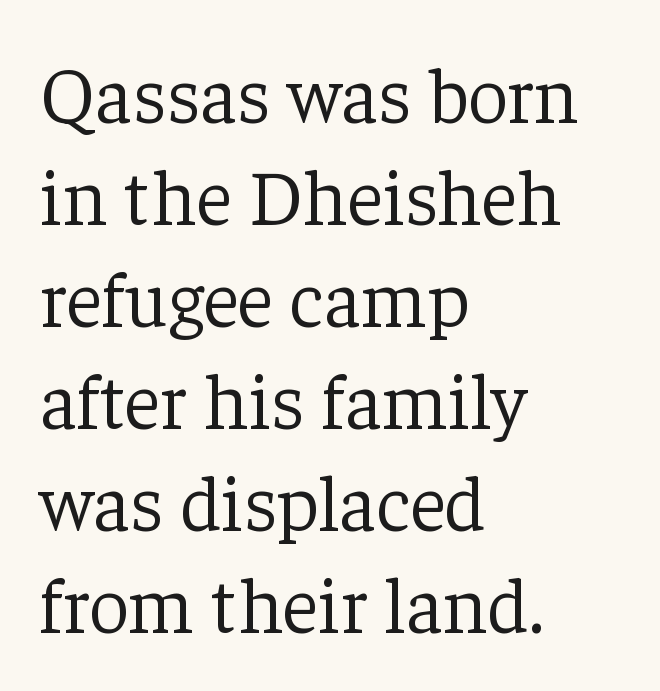
The image shows 79 px light serif type, upright; set left-aligned, normal line spacing (1.29x), normal letter spacing, not underlined; low stroke contrast and a medium x-height.
